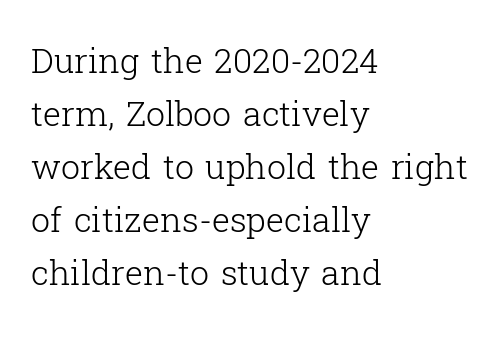
The image shows 34 px light serif type, upright; set left-aligned, normal line spacing (1.56x), normal letter spacing, not underlined; low stroke contrast and a medium x-height.
